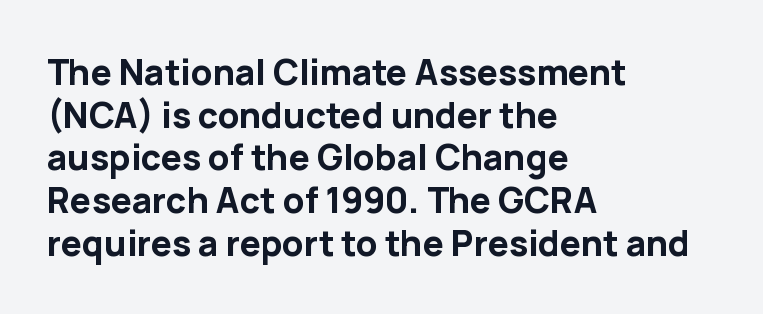
The type family on display is of the sans-serif kind. Every letter is thick-stroked: bold, no question. The setting favours the left margin, as ordinary paragraphs usually do. A clean baseline with only descenders dipping below it.
